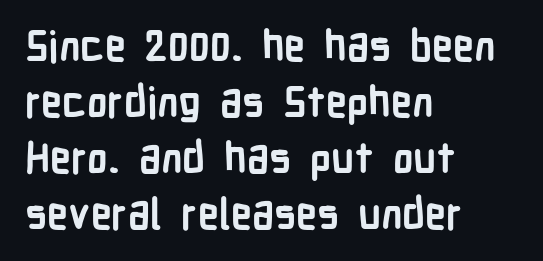
Q: Is the text bold? A: Yes.
Q: Is the text italic (slanted)? A: No, it is upright.
Q: Is the typeface a serif or a sans-serif typeface? A: Sans-serif.
Q: Is the text underlined? A: No.
Q: How is the paragraph aligned? A: Left-aligned.
Q: Is the spacing between letters normal or unusually wide? A: Normal.
Q: Is the spacing between lines tight, normal or loose? A: Normal.
Q: Width (condensed, normal, or wide)? A: Condensed.
Q: Stroke contrast? A: Low.
Q: x-height? A: Medium.
Q: Monospaced? A: No.
